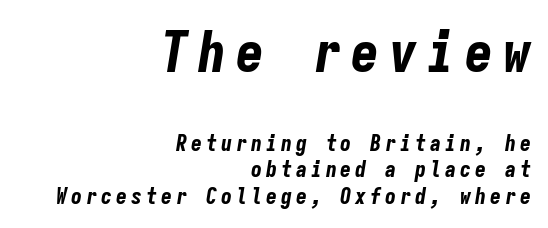
{"italic": "yes", "lean": "right", "slant_degrees": 9, "bold": "yes", "weight": "bold", "width": "condensed", "stroke_contrast": "low", "x_height": "medium", "monospaced": "yes", "underline": "no", "align": "right", "line_spacing_ratio": 1.2, "larger_block": "first", "size_ratio": 2.55, "glyph_px": 56}
